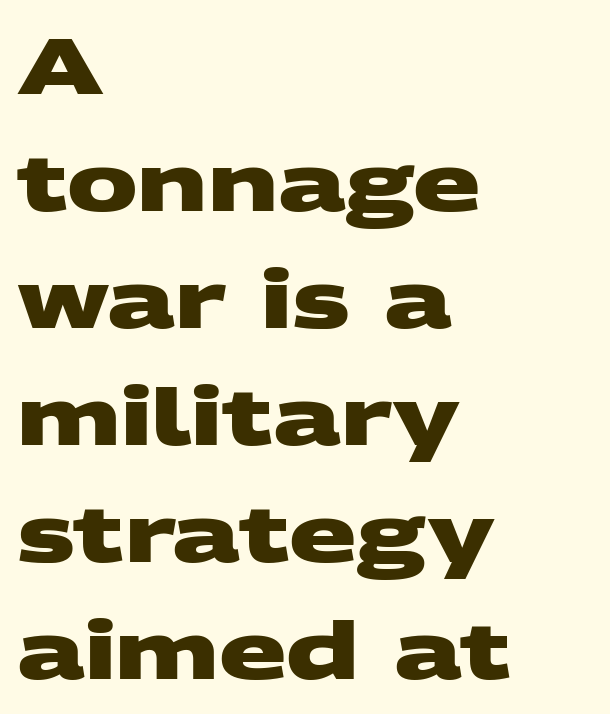
Q: Is the text bold? A: Yes.
Q: Is the typeface a serif or a sans-serif typeface? A: Sans-serif.
Q: Is the text underlined? A: No.
Q: How is the paragraph aligned? A: Left-aligned.
Q: Is the spacing between letters normal or unusually wide? A: Normal.
Q: Is the spacing between lines tight, normal or loose? A: Normal.
Q: Width (condensed, normal, or wide)? A: Wide.
Q: Stroke contrast? A: Medium.
Q: x-height? A: Large.
Q: Monospaced? A: No.
